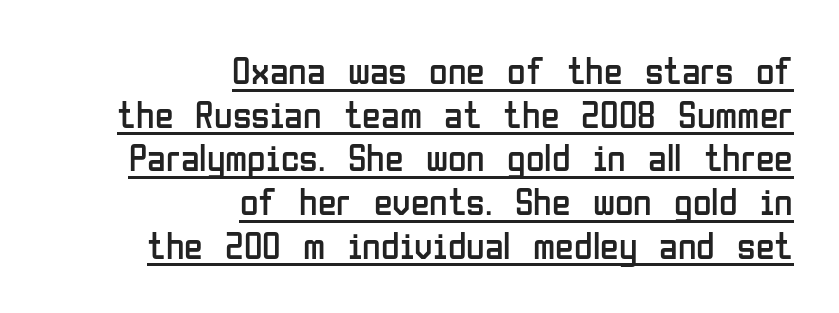
{"serif": "no", "italic": "no", "bold": "no", "weight": "regular", "width": "condensed", "stroke_contrast": "low", "x_height": "medium", "monospaced": "no", "underline": "yes", "align": "right", "line_spacing": "tight", "line_spacing_ratio": 1.15, "letter_spacing": "normal", "letter_spacing_em": 0.0, "glyph_px": 38}
